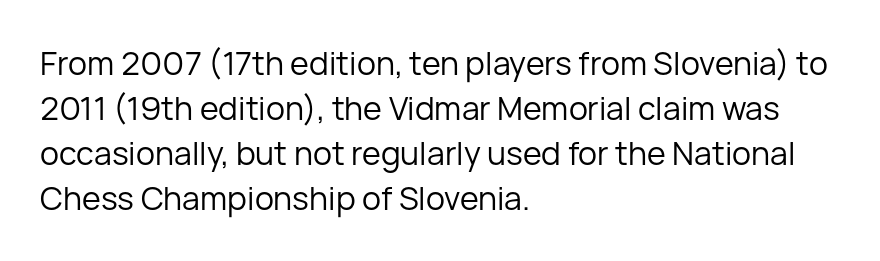
{"serif": "no", "italic": "no", "bold": "no", "weight": "regular", "width": "normal", "stroke_contrast": "low", "x_height": "medium", "monospaced": "no", "underline": "no", "align": "left", "line_spacing": "normal", "line_spacing_ratio": 1.41, "letter_spacing": "normal", "letter_spacing_em": 0.0, "glyph_px": 32}
